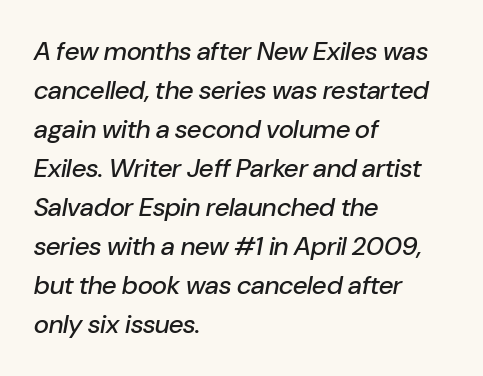
{"italic": "yes", "lean": "right", "slant_degrees": 10, "underline": "no", "align": "left", "line_spacing": "normal", "line_spacing_ratio": 1.5, "letter_spacing": "normal", "letter_spacing_em": 0.0, "glyph_px": 26}
